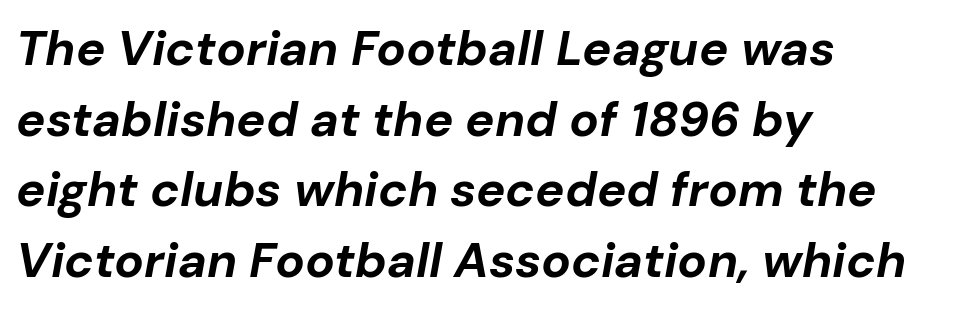
{"italic": "yes", "lean": "right", "slant_degrees": 10, "bold": "yes", "weight": "bold", "width": "normal", "stroke_contrast": "low", "x_height": "medium", "monospaced": "no", "underline": "no", "align": "left", "line_spacing": "normal", "line_spacing_ratio": 1.44, "letter_spacing": "normal", "letter_spacing_em": 0.0, "glyph_px": 49}
